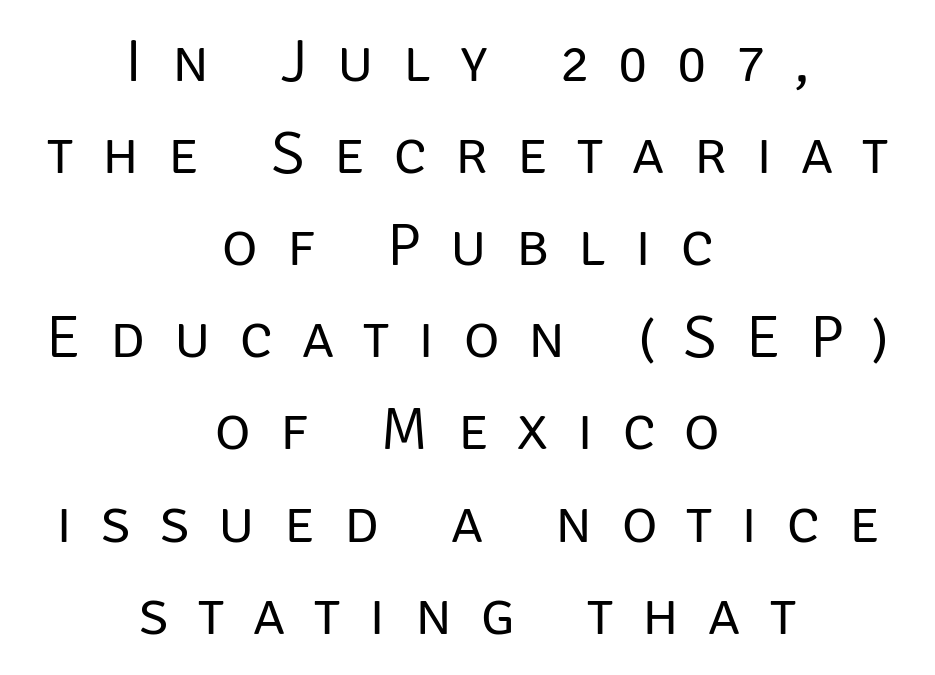
Q: Is the text bold? A: No.
Q: Is the text italic (slanted)? A: No, it is upright.
Q: Is the typeface a serif or a sans-serif typeface? A: Sans-serif.
Q: Is the text underlined? A: No.
Q: How is the paragraph aligned? A: Centered.
Q: Is the spacing between letters normal or unusually wide? A: Unusually wide.
Q: Is the spacing between lines tight, normal or loose? A: Normal.
Q: Width (condensed, normal, or wide)? A: Normal.
Q: Stroke contrast? A: Low.
Q: x-height? A: Large.
Q: Monospaced? A: No.
